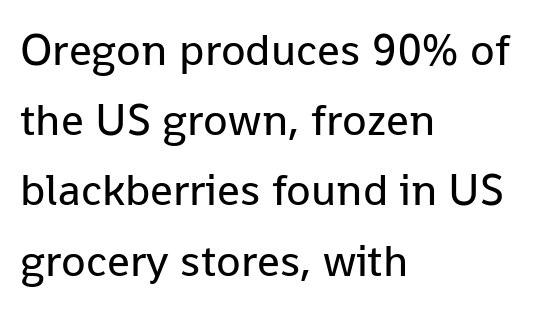
Q: Is the text bold? A: No.
Q: Is the text italic (slanted)? A: No, it is upright.
Q: Is the typeface a serif or a sans-serif typeface? A: Sans-serif.
Q: Is the text underlined? A: No.
Q: How is the paragraph aligned? A: Left-aligned.
Q: Is the spacing between letters normal or unusually wide? A: Normal.
Q: Is the spacing between lines tight, normal or loose? A: Normal.
Q: Width (condensed, normal, or wide)? A: Normal.
Q: Stroke contrast? A: Low.
Q: x-height? A: Medium.
Q: Monospaced? A: No.
